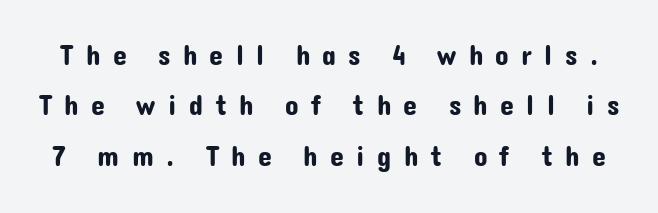
The image shows 28 px sans-serif type, upright; set line spacing 1.8x, unusually wide letter spacing (+0.44 em), not underlined; low stroke contrast and a medium x-height.
